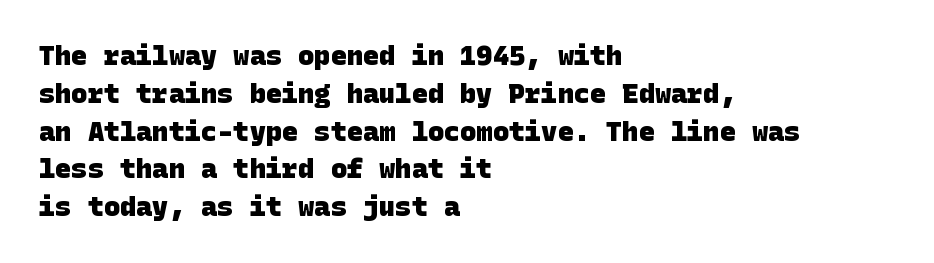
{"bold": "yes", "underline": "no", "align": "left", "line_spacing": "normal", "line_spacing_ratio": 1.4, "letter_spacing": "normal", "letter_spacing_em": 0.0, "glyph_px": 27}
